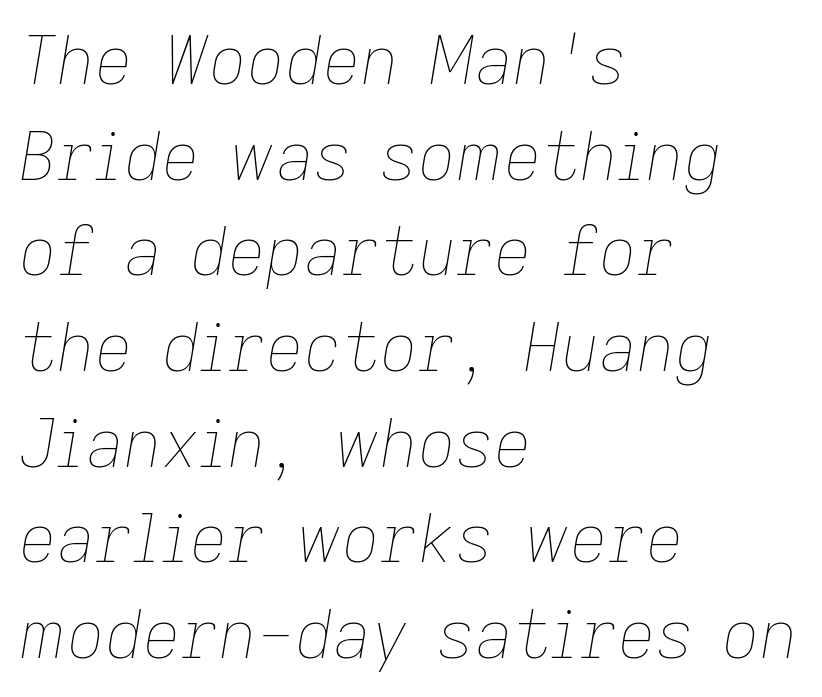
The specimen omits any rule beneath the text block's lines. The rows are spaced the way most documents space them. These lines are set flush left with a ragged right edge. There is no visible air inserted between adjacent glyphs. The strokes carry an ordinary text weight at most. An italicized treatment has been applied to the whole sample.
